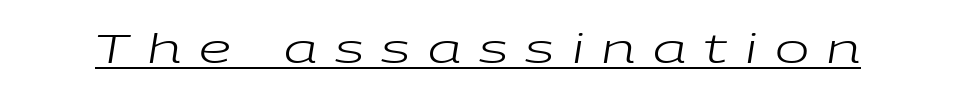
The image shows 41 px regular-weight, wide type, italic (leaning right); set unusually wide letter spacing (+0.43 em), underlined; low stroke contrast and a medium x-height.
